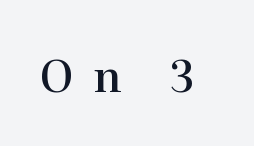
The image shows 44 px semibold serif type, upright; set unusually wide letter spacing (+0.45 em), not underlined; high stroke contrast and a medium x-height.
